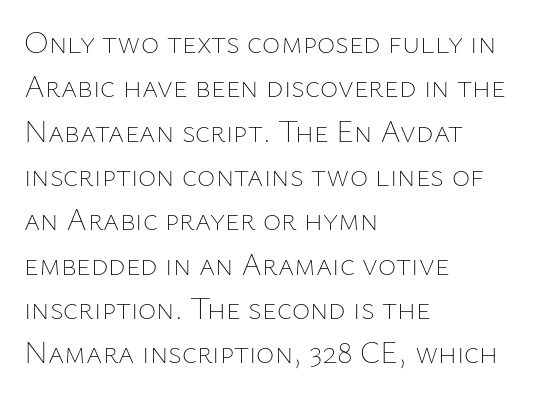
No extra ink here — the face is not bold. One-word summary of the alignment: left. The passage shown is typed in a proportional face where columns would drift. This sample uses an upright cut, with every glyph sitting square on the baseline. Underlining? Definitely not there. This rendering leaves character spacing at its baseline value.
